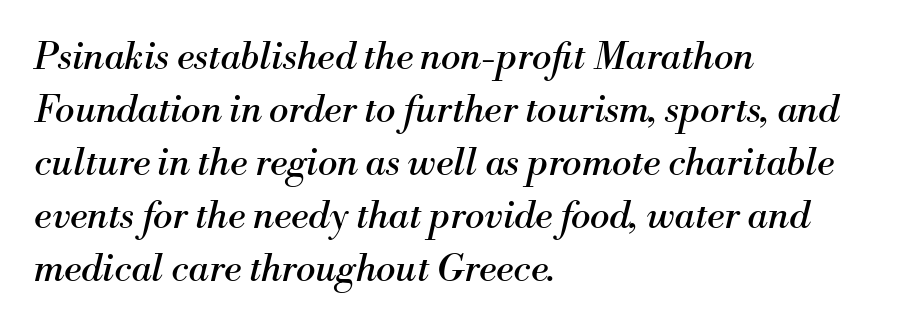
{"serif": "yes", "italic": "yes", "lean": "right", "slant_degrees": 13, "bold": "no", "weight": "regular", "width": "normal", "stroke_contrast": "medium", "x_height": "small", "monospaced": "no", "underline": "no", "align": "left", "line_spacing": "normal", "line_spacing_ratio": 1.43, "letter_spacing": "normal", "letter_spacing_em": 0.0, "glyph_px": 37}
